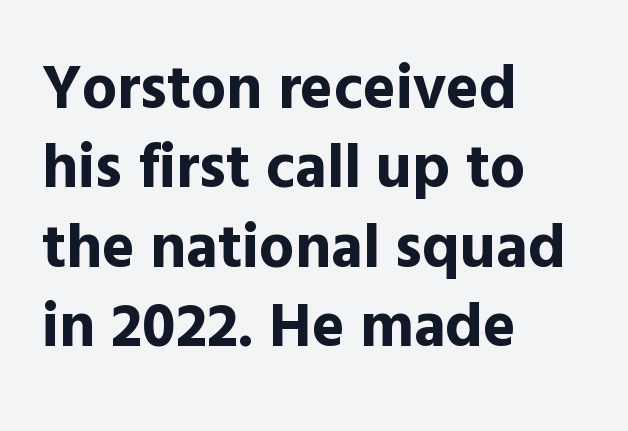
Q: Is the text bold? A: Yes.
Q: Is the text italic (slanted)? A: No, it is upright.
Q: Is the typeface a serif or a sans-serif typeface? A: Sans-serif.
Q: Is the text underlined? A: No.
Q: How is the paragraph aligned? A: Left-aligned.
Q: Is the spacing between letters normal or unusually wide? A: Normal.
Q: Is the spacing between lines tight, normal or loose? A: Normal.
Q: Width (condensed, normal, or wide)? A: Normal.
Q: x-height? A: Medium.
Q: Monospaced? A: No.
